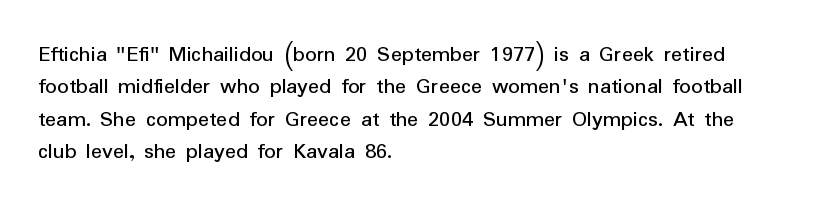
The image shows 23 px text type, upright; set left-aligned, normal line spacing (1.41x), normal letter spacing, not underlined.
